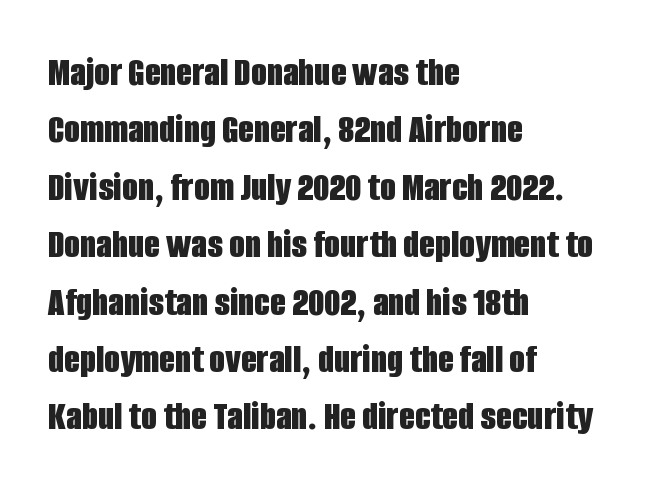
{"serif": "no", "italic": "no", "bold": "yes", "weight": "bold", "width": "condensed", "stroke_contrast": "low", "x_height": "large", "monospaced": "no", "underline": "no", "align": "left", "line_spacing": "normal", "line_spacing_ratio": 1.4, "letter_spacing": "normal", "letter_spacing_em": 0.0, "glyph_px": 41}
